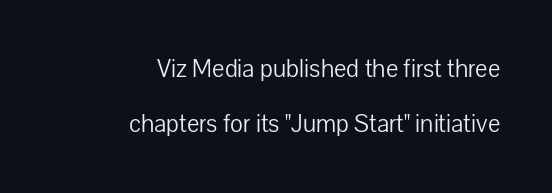
Vertical stems look standard width or narrower in stroke. Characters follow at the spacing the type designer built in. A typesetter would call this leading open, well beyond the default. The lettering stays uniformly vertical, giving the passage a roman look. The specimen omits any rule beneath the text block's lines. One-word summary of the alignment: right.
